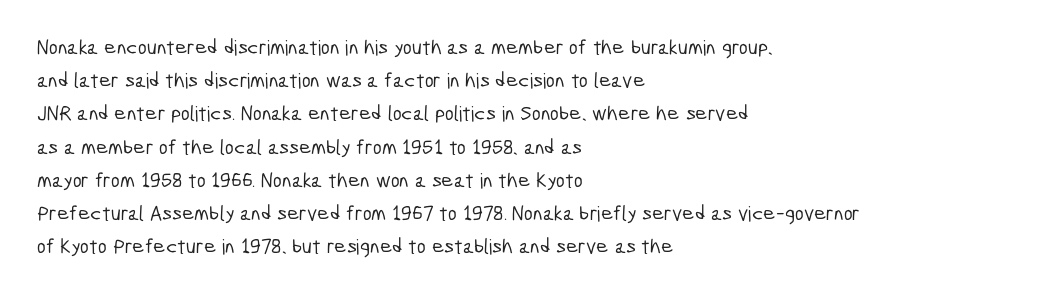
{"underline": "no", "align": "left", "line_spacing": "normal", "line_spacing_ratio": 1.58, "letter_spacing": "normal", "letter_spacing_em": 0.0, "glyph_px": 21}
